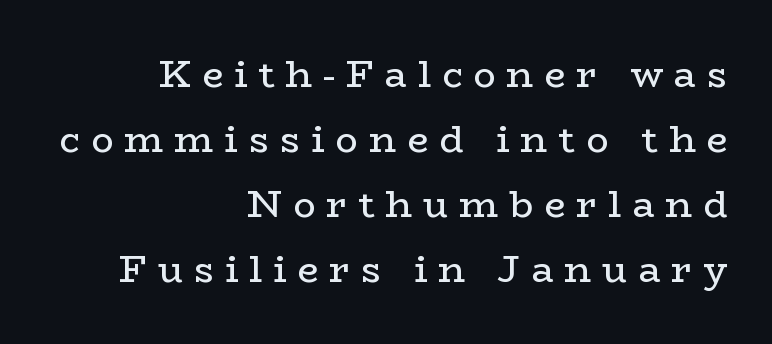
The image shows 37 px regular-weight, wide serif type, upright; set right-aligned, line spacing 1.76x, unusually wide letter spacing (+0.3 em), not underlined; low stroke contrast and a medium x-height.
